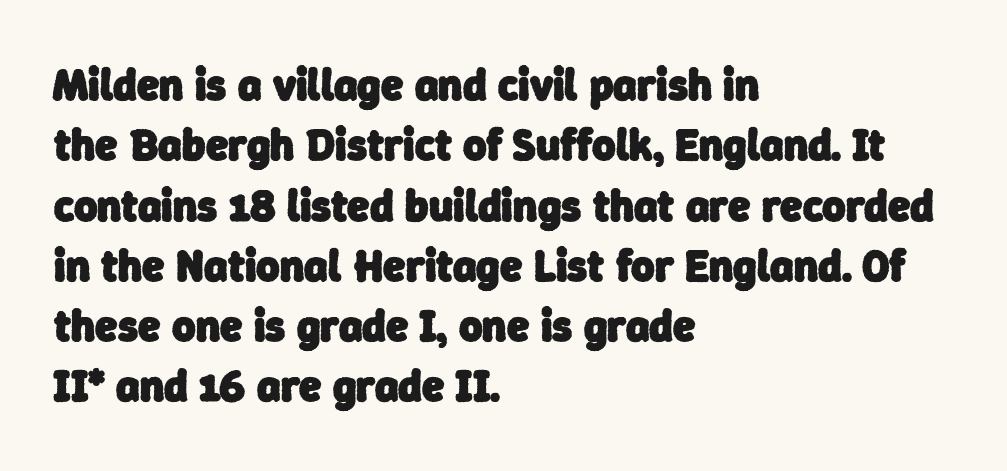
{"serif": "no", "bold": "yes", "weight": "heavy", "width": "normal", "stroke_contrast": "low", "x_height": "medium", "monospaced": "no", "underline": "no", "align": "left", "line_spacing": "normal", "line_spacing_ratio": 1.34, "letter_spacing": "normal", "letter_spacing_em": 0.0, "glyph_px": 45}
